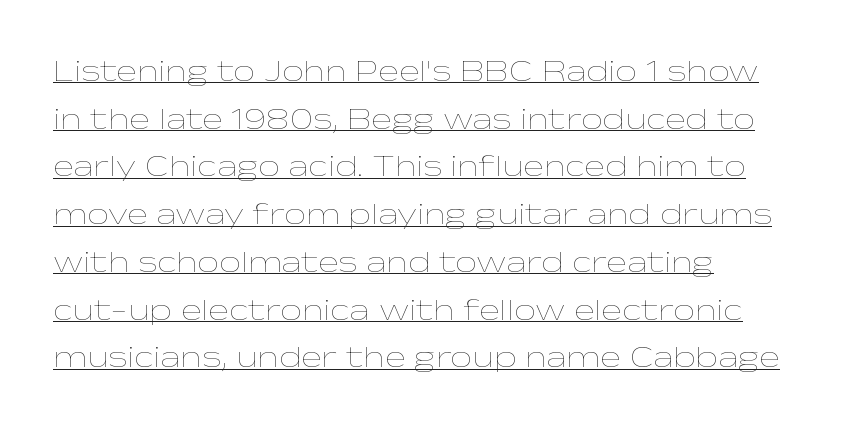
Q: Is the text bold? A: No.
Q: Is the text italic (slanted)? A: No, it is upright.
Q: Is the text underlined? A: Yes.
Q: How is the paragraph aligned? A: Left-aligned.
Q: Is the spacing between letters normal or unusually wide? A: Normal.
Q: Is the spacing between lines tight, normal or loose? A: Normal.
Q: Width (condensed, normal, or wide)? A: Wide.
Q: Stroke contrast? A: Low.
Q: x-height? A: Medium.
Q: Monospaced? A: No.
